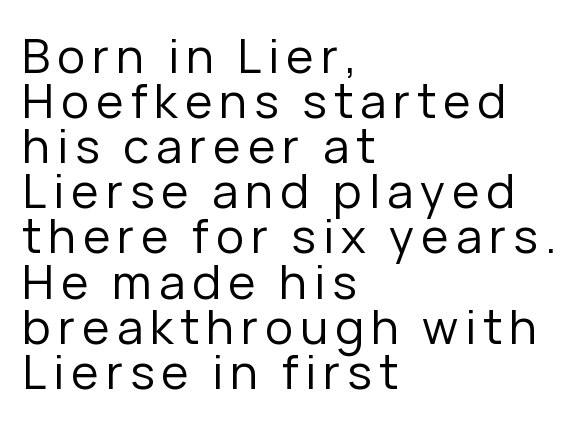
The image shows 47 px regular-weight sans-serif type, upright; set left-aligned, tight line spacing (0.96x), not underlined; low stroke contrast and a medium x-height.
